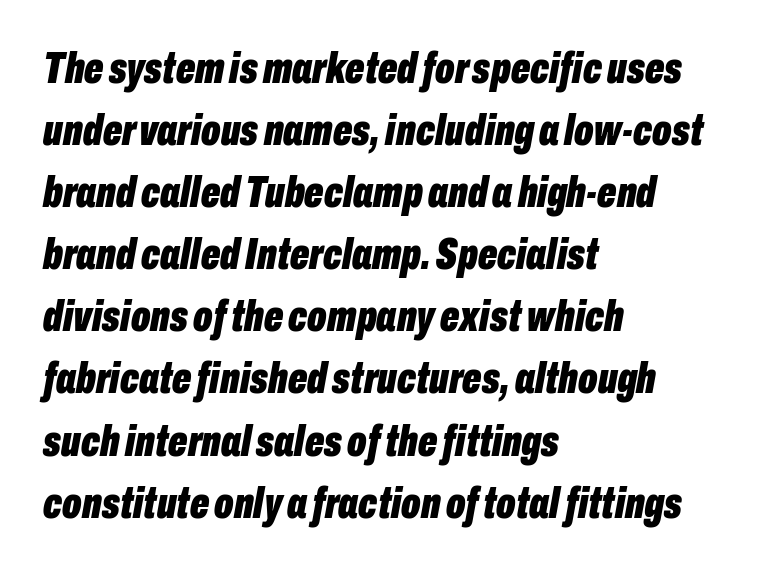
{"italic": "yes", "lean": "right", "slant_degrees": 10, "bold": "yes", "weight": "bold", "width": "condensed", "stroke_contrast": "low", "x_height": "medium", "monospaced": "no", "underline": "no", "align": "left", "line_spacing": "normal", "line_spacing_ratio": 1.38, "letter_spacing": "normal", "letter_spacing_em": 0.0, "glyph_px": 45}
